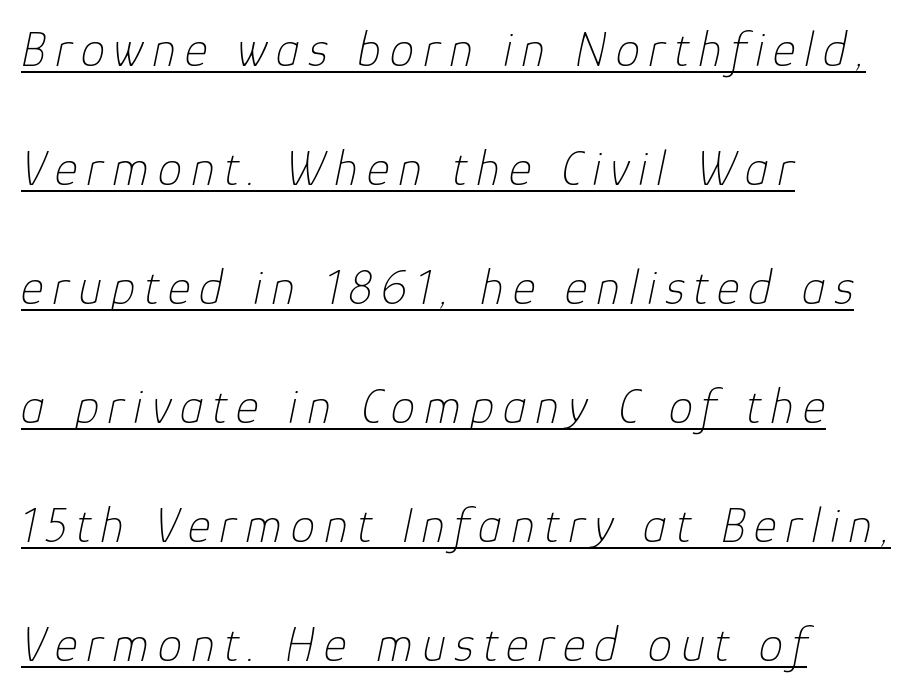
Is this a fixed-width face? No — the glyphs have proportional, varying widths. Stems and bowls with no extra thickness — not bold. Quick note: italic. Does the leading feel generous? Absolutely, it's lavish. The rag falls on the right side of this text block. What decoration does the sample have? An underline.
